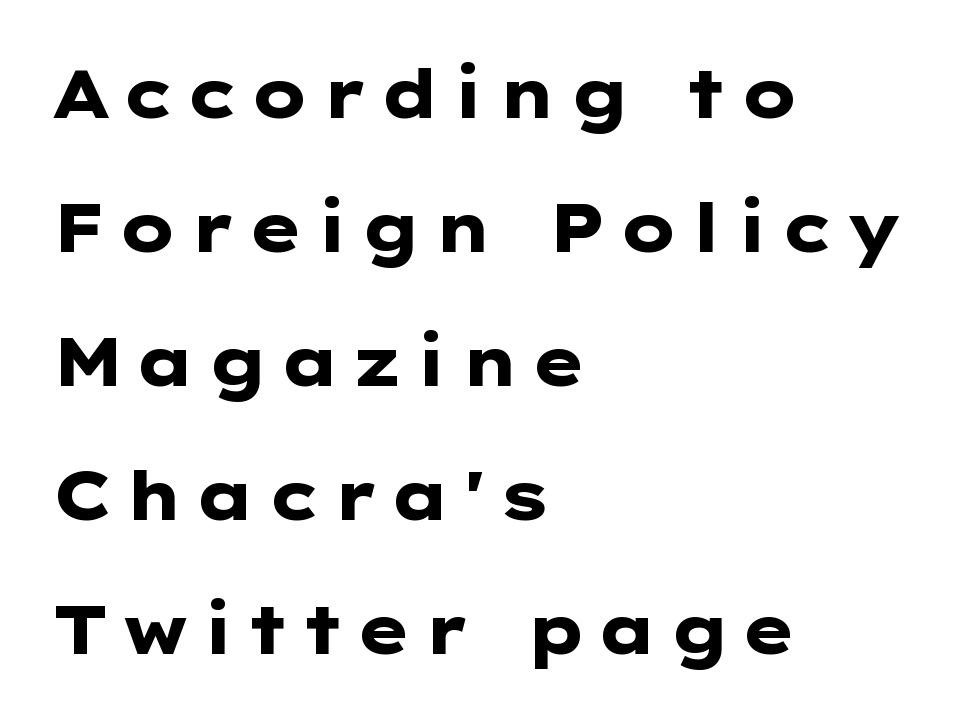
Q: Is the text bold? A: Yes.
Q: Is the text italic (slanted)? A: No, it is upright.
Q: Is the typeface a serif or a sans-serif typeface? A: Sans-serif.
Q: Is the text underlined? A: No.
Q: How is the paragraph aligned? A: Left-aligned.
Q: Is the spacing between lines tight, normal or loose? A: Loose.
Q: Width (condensed, normal, or wide)? A: Wide.
Q: Stroke contrast? A: Low.
Q: x-height? A: Medium.
